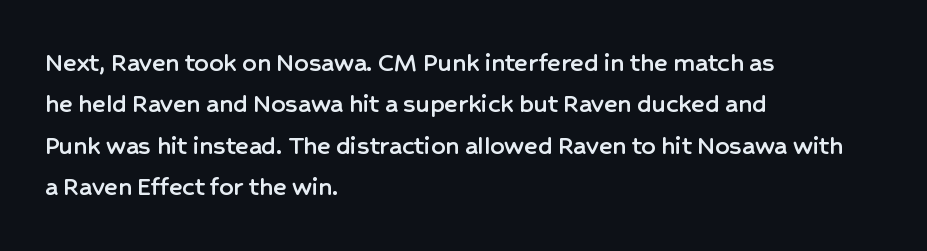
The image shows 28 px sans-serif type, upright; set left-aligned, normal line spacing (1.48x), normal letter spacing, not underlined; low stroke contrast and a medium x-height.
